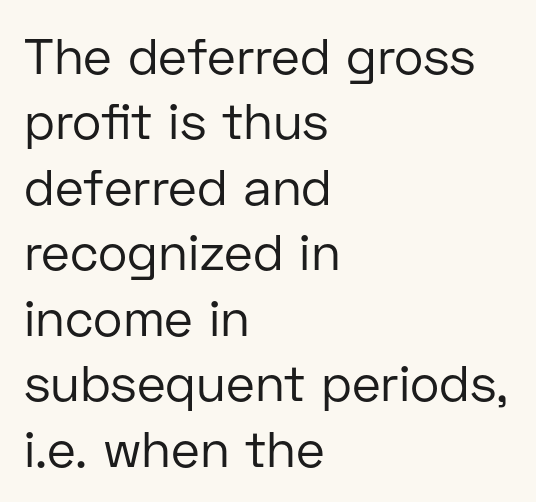
{"serif": "no", "italic": "no", "bold": "no", "weight": "regular", "width": "normal", "stroke_contrast": "low", "x_height": "medium", "monospaced": "no", "underline": "no", "align": "left", "line_spacing": "normal", "line_spacing_ratio": 1.31, "letter_spacing": "normal", "letter_spacing_em": 0.0, "glyph_px": 50}
